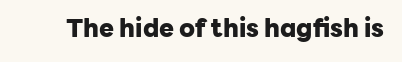
Underlining? Definitely not there. Strong, thick strokes mark this as bold type. This sample uses an upright cut, with every glyph sitting square on the baseline. A typesetter would call this zero additional tracking.
